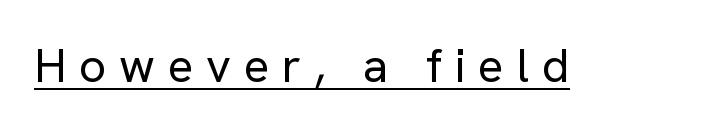
The image shows 48 px regular-weight sans-serif type, upright; set unusually wide letter spacing (+0.26 em), underlined; low stroke contrast and a medium x-height.
